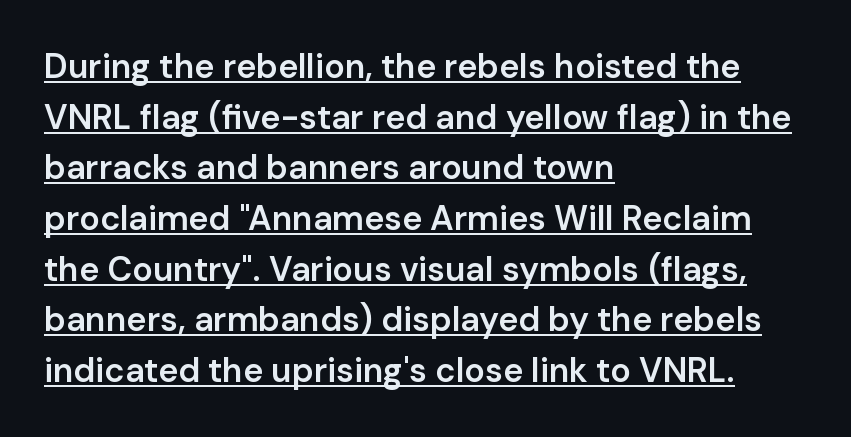
Characters remain perfectly vertical along every line. Check the space under the baseline: a stroke is drawn there. Classification — sans serif. Does the copy run flush right? No — it runs flush left. Character widths vary here, with narrow letters taking less room than wide ones.
